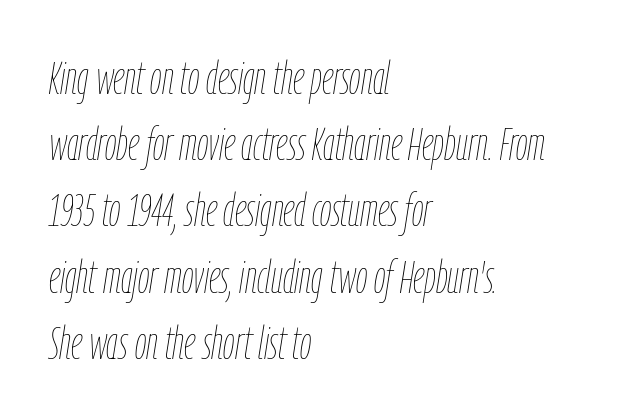
{"italic": "yes", "lean": "right", "slant_degrees": 9, "bold": "no", "weight": "thin", "width": "condensed", "stroke_contrast": "low", "x_height": "medium", "monospaced": "no", "underline": "no", "align": "left", "line_spacing": "normal", "line_spacing_ratio": 1.44, "letter_spacing": "normal", "letter_spacing_em": 0.0, "glyph_px": 46}
